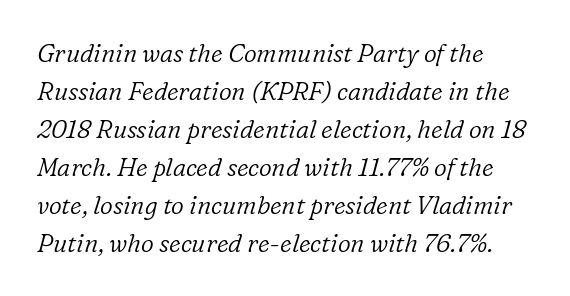
The image shows 25 px text type, italic (leaning right); set left-aligned, normal line spacing (1.52x), normal letter spacing, not underlined.
